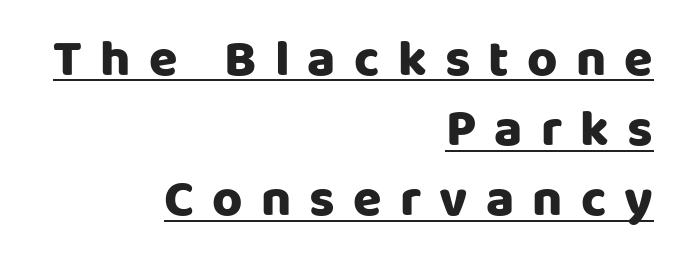
The image shows 52 px heavy sans-serif type, upright; set right-aligned, normal line spacing (1.35x), unusually wide letter spacing (+0.35 em), underlined; low stroke contrast and a large x-height.
